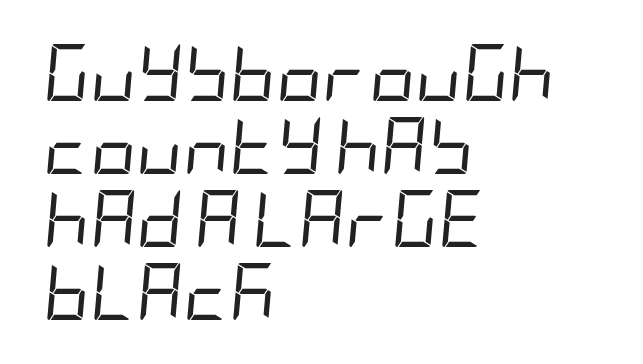
Q: Is the text bold? A: No.
Q: Is the text italic (slanted)? A: Yes, it leans right by about 5 degrees.
Q: Is the text underlined? A: No.
Q: How is the paragraph aligned? A: Left-aligned.
Q: Is the spacing between letters normal or unusually wide? A: Normal.
Q: Is the spacing between lines tight, normal or loose? A: Normal.
Q: Width (condensed, normal, or wide)? A: Condensed.
Q: Stroke contrast? A: Low.
Q: x-height? A: Large.
